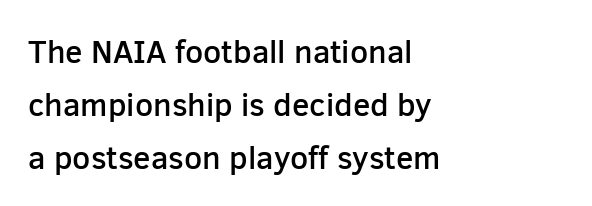
{"serif": "no", "italic": "no", "bold": "semi", "weight": "semibold", "width": "normal", "stroke_contrast": "low", "x_height": "medium", "monospaced": "no", "underline": "no", "align": "left", "line_spacing": "normal", "line_spacing_ratio": 1.65, "letter_spacing": "normal", "letter_spacing_em": 0.0, "glyph_px": 32}
